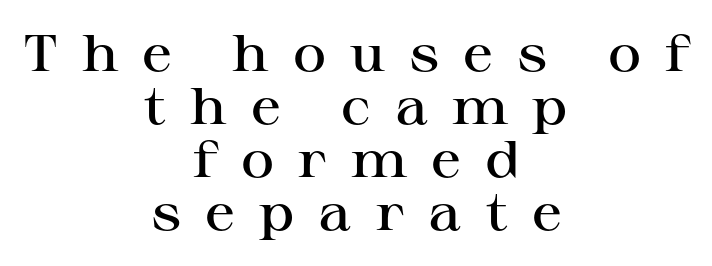
The image shows 51 px semibold, wide serif type, upright; set centered, tight line spacing (1.04x), unusually wide letter spacing (+0.47 em), not underlined; high stroke contrast and a medium x-height.
